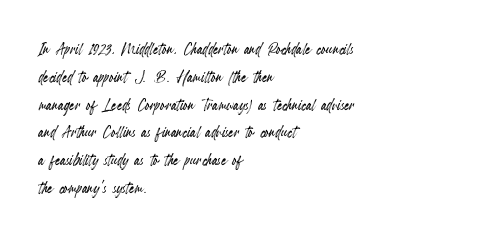
Q: Is the text italic (slanted)? A: Yes.
Q: Is the text underlined? A: No.
Q: How is the paragraph aligned? A: Left-aligned.
Q: Is the spacing between letters normal or unusually wide? A: Normal.
Q: Is the spacing between lines tight, normal or loose? A: Normal.
